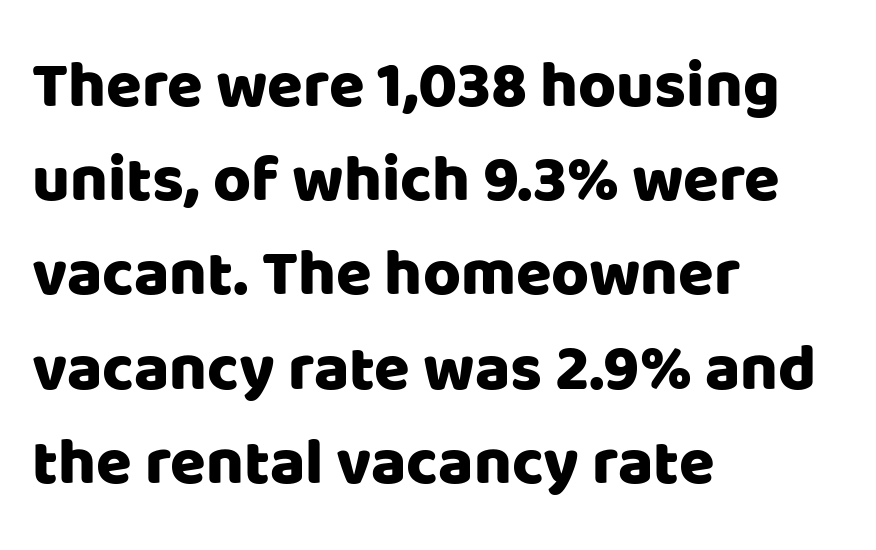
Q: Is the text italic (slanted)? A: No, it is upright.
Q: Is the typeface a serif or a sans-serif typeface? A: Sans-serif.
Q: Is the text underlined? A: No.
Q: How is the paragraph aligned? A: Left-aligned.
Q: Is the spacing between letters normal or unusually wide? A: Normal.
Q: Is the spacing between lines tight, normal or loose? A: Normal.
Q: Width (condensed, normal, or wide)? A: Normal.
Q: Stroke contrast? A: Low.
Q: x-height? A: Large.
Q: Monospaced? A: No.
